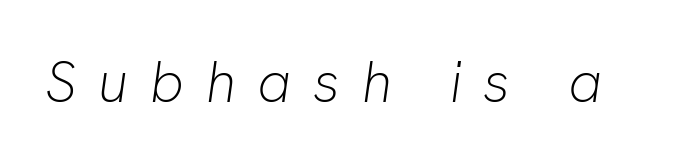
The image shows 57 px light type, italic (leaning right); set unusually wide letter spacing (+0.38 em), not underlined; low stroke contrast and a medium x-height.
